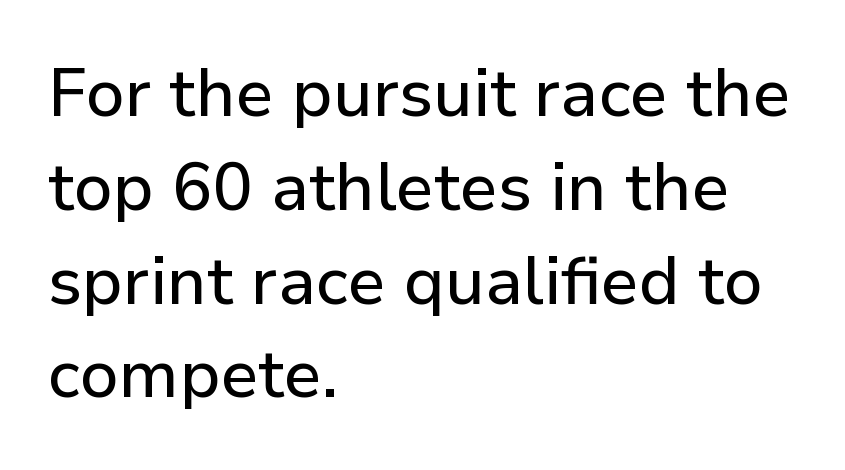
Q: Is the text italic (slanted)? A: No, it is upright.
Q: Is the typeface a serif or a sans-serif typeface? A: Sans-serif.
Q: Is the text underlined? A: No.
Q: How is the paragraph aligned? A: Left-aligned.
Q: Is the spacing between letters normal or unusually wide? A: Normal.
Q: Is the spacing between lines tight, normal or loose? A: Normal.
Q: Width (condensed, normal, or wide)? A: Normal.
Q: Stroke contrast? A: Low.
Q: x-height? A: Medium.
Q: Monospaced? A: No.
